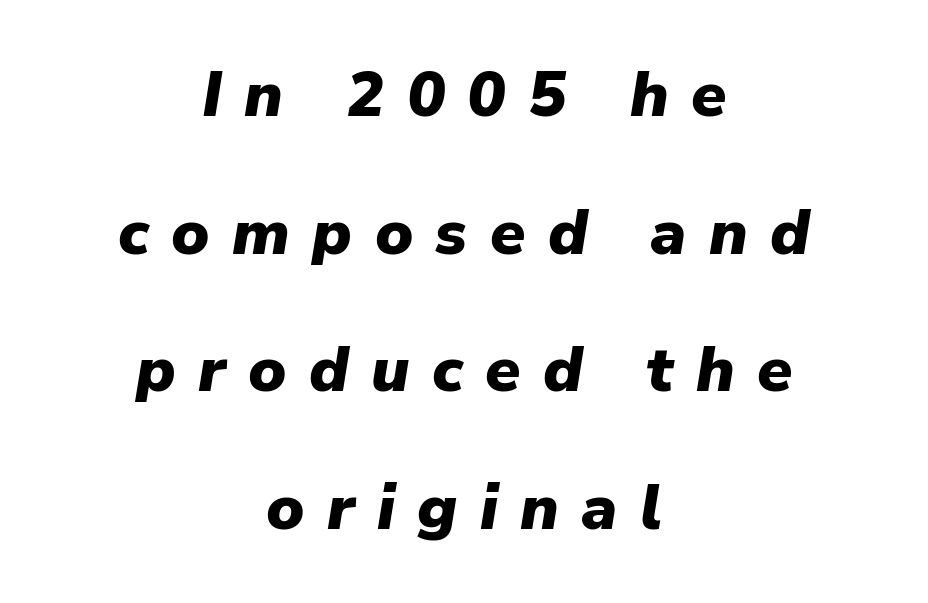
Q: Is the text bold? A: Yes.
Q: Is the text italic (slanted)? A: Yes, it leans right by about 9 degrees.
Q: Is the text underlined? A: No.
Q: How is the paragraph aligned? A: Centered.
Q: Is the spacing between letters normal or unusually wide? A: Unusually wide.
Q: Is the spacing between lines tight, normal or loose? A: Loose.
Q: Width (condensed, normal, or wide)? A: Normal.
Q: Stroke contrast? A: Low.
Q: x-height? A: Medium.
Q: Monospaced? A: No.
